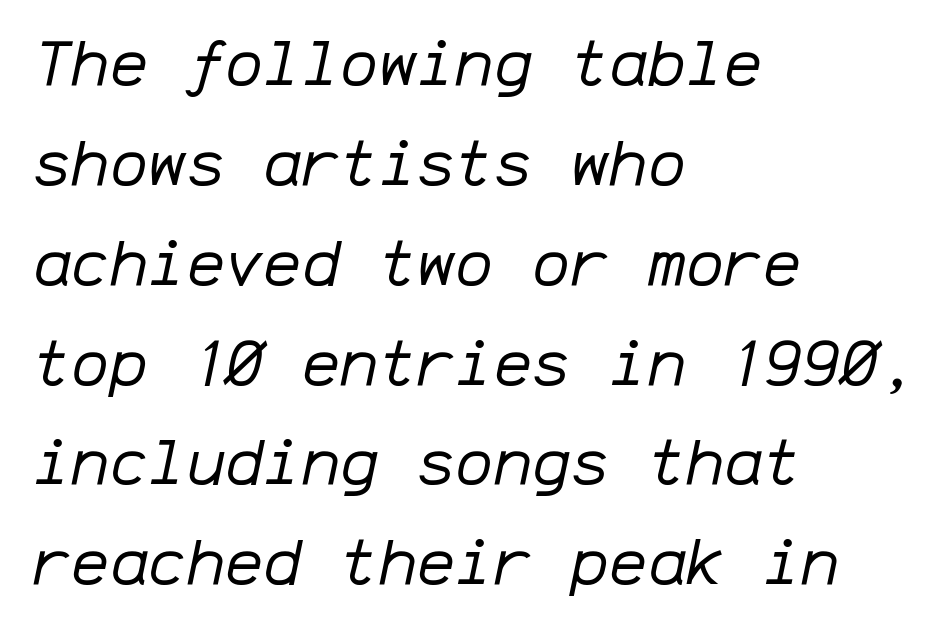
{"italic": "yes", "lean": "right", "slant_degrees": 12, "bold": "no", "weight": "regular", "width": "normal", "stroke_contrast": "low", "x_height": "medium", "monospaced": "yes", "underline": "no", "align": "left", "line_spacing": "normal", "line_spacing_ratio": 1.56, "letter_spacing": "normal", "letter_spacing_em": 0.0, "glyph_px": 64}
